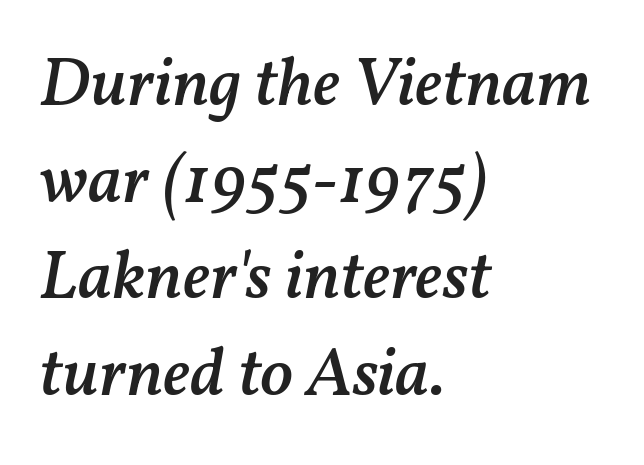
{"italic": "yes", "lean": "right", "slant_degrees": 11, "bold": "semi", "weight": "semibold", "width": "normal", "stroke_contrast": "medium", "x_height": "medium", "monospaced": "no", "underline": "no", "align": "left", "line_spacing": "normal", "line_spacing_ratio": 1.4, "letter_spacing": "normal", "letter_spacing_em": 0.0, "glyph_px": 69}
